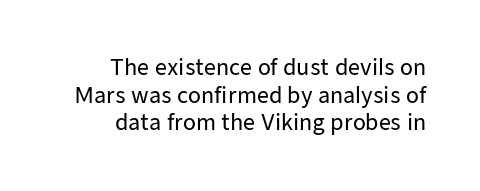
The image shows 21 px text type, upright; set right-aligned, normal line spacing (1.32x), normal letter spacing, not underlined.
